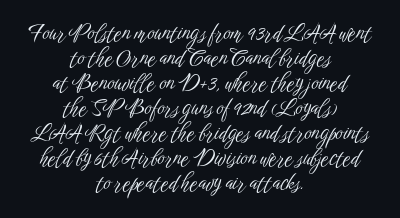
{"bold": "no", "underline": "no", "align": "center", "line_spacing": "tight", "line_spacing_ratio": 1.14, "letter_spacing": "normal", "letter_spacing_em": 0.0, "glyph_px": 22}
